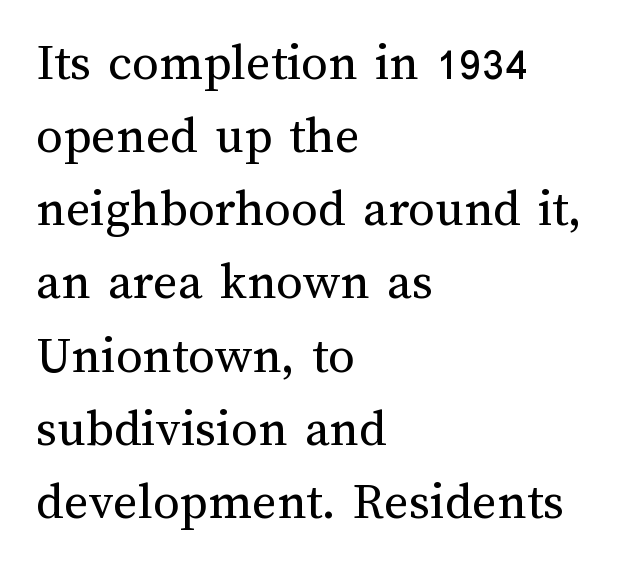
The line texture is even and compact thanks to regular tracking. Nope, not italic — everything's standing straight. Any mark beneath the type? The region is blank. The rag falls on the right side of this text block. Bold? No — there's no thickening of the strokes. The block of text has a typical density, with ordinary space between rows.
